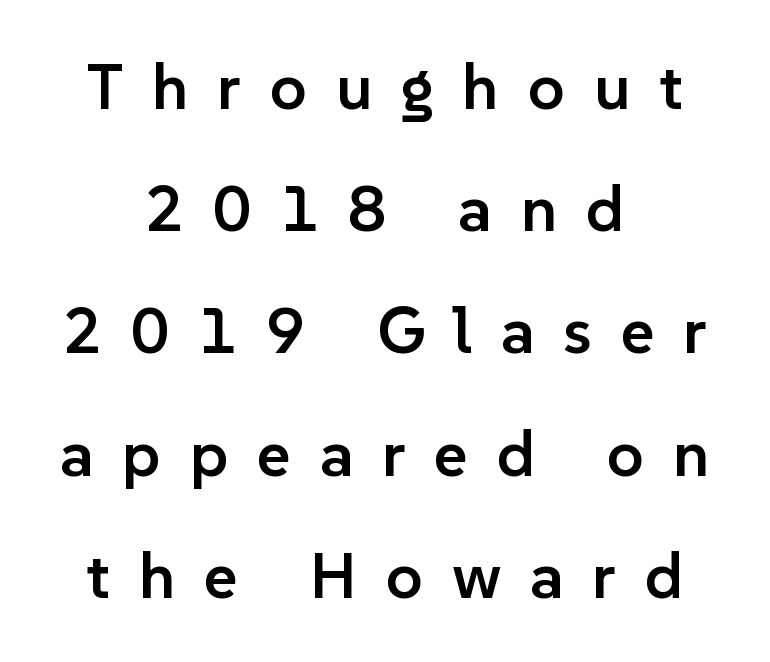
Q: Is the text bold? A: Semi-bold.
Q: Is the text italic (slanted)? A: No, it is upright.
Q: Is the typeface a serif or a sans-serif typeface? A: Sans-serif.
Q: Is the text underlined? A: No.
Q: How is the paragraph aligned? A: Centered.
Q: Is the spacing between letters normal or unusually wide? A: Unusually wide.
Q: Width (condensed, normal, or wide)? A: Normal.
Q: Stroke contrast? A: Low.
Q: x-height? A: Medium.
Q: Monospaced? A: No.
